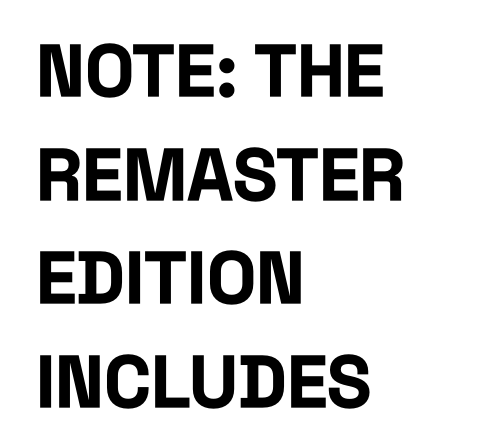
{"serif": "no", "italic": "no", "bold": "yes", "weight": "bold", "width": "condensed", "stroke_contrast": "low", "x_height": "large", "monospaced": "no", "underline": "no", "align": "left", "line_spacing": "normal", "line_spacing_ratio": 1.42, "letter_spacing": "normal", "letter_spacing_em": 0.0, "glyph_px": 73}
